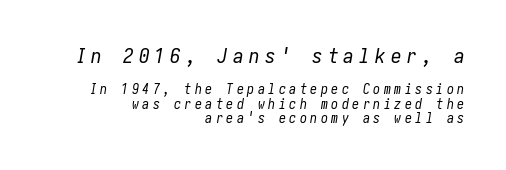
{"italic": "yes", "lean": "right", "slant_degrees": 10, "bold": "no", "underline": "no", "align": "right", "line_spacing": "tight", "line_spacing_ratio": 1.03, "letter_spacing": "wide", "letter_spacing_em": 0.25, "larger_block": "first", "size_ratio": 1.5, "glyph_px": 21}
